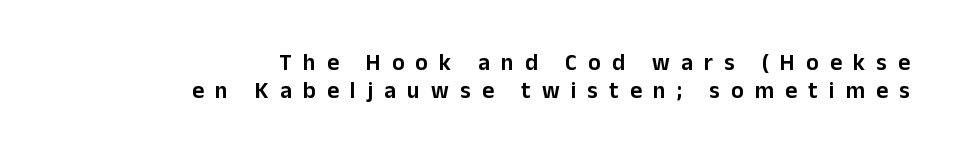
Style check: upright. The foot of each line stays bare and open. Each line ends at the same right margin while the left side varies. A typesetter would call this heavily tracked-out type.
